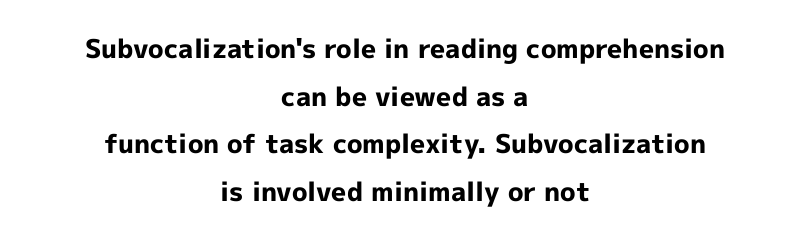
Between one letter and the next there's only the usual sliver of space. The font's upright variant was chosen for this text. The rag falls on both sides of this text block equally. The glyphs are unaccompanied by any horizontal stroke below them. As a designer I'd log this as weight 700, bold.
